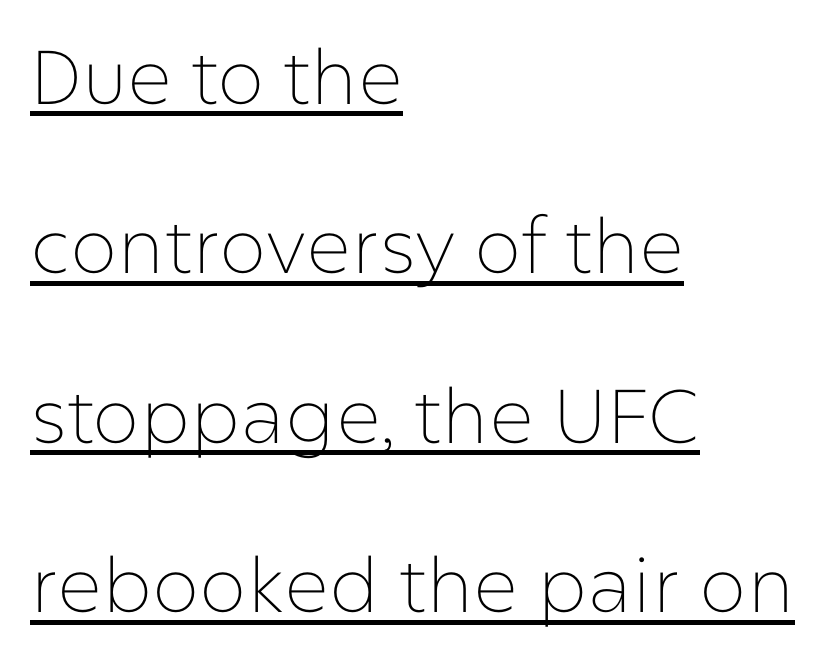
Q: Is the text bold? A: No.
Q: Is the text italic (slanted)? A: No, it is upright.
Q: Is the typeface a serif or a sans-serif typeface? A: Sans-serif.
Q: Is the text underlined? A: Yes.
Q: How is the paragraph aligned? A: Left-aligned.
Q: Is the spacing between letters normal or unusually wide? A: Normal.
Q: Is the spacing between lines tight, normal or loose? A: Loose.
Q: Width (condensed, normal, or wide)? A: Normal.
Q: Stroke contrast? A: Low.
Q: x-height? A: Medium.
Q: Monospaced? A: No.
